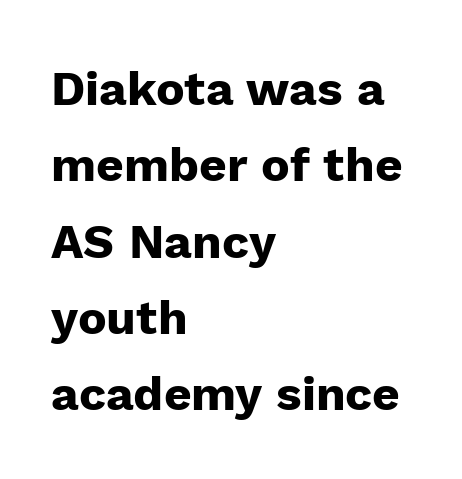
{"serif": "no", "italic": "no", "bold": "yes", "weight": "heavy", "width": "normal", "stroke_contrast": "low", "x_height": "medium", "monospaced": "no", "underline": "no", "align": "left", "line_spacing": "normal", "line_spacing_ratio": 1.59, "letter_spacing": "normal", "letter_spacing_em": 0.0, "glyph_px": 48}
